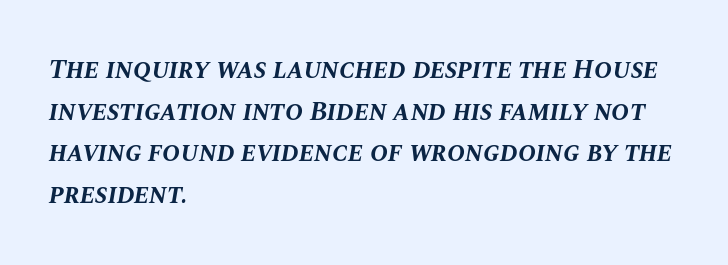
The image shows 27 px bold type, italic (leaning right); set left-aligned, normal line spacing (1.54x), normal letter spacing, not underlined.
